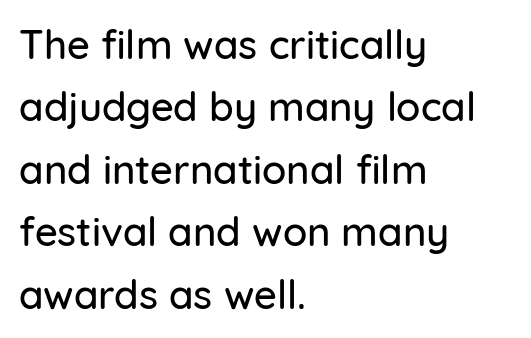
Q: Is the text italic (slanted)? A: No, it is upright.
Q: Is the typeface a serif or a sans-serif typeface? A: Sans-serif.
Q: Is the text underlined? A: No.
Q: How is the paragraph aligned? A: Left-aligned.
Q: Is the spacing between letters normal or unusually wide? A: Normal.
Q: Is the spacing between lines tight, normal or loose? A: Normal.
Q: Width (condensed, normal, or wide)? A: Normal.
Q: Stroke contrast? A: Low.
Q: x-height? A: Medium.
Q: Monospaced? A: No.
